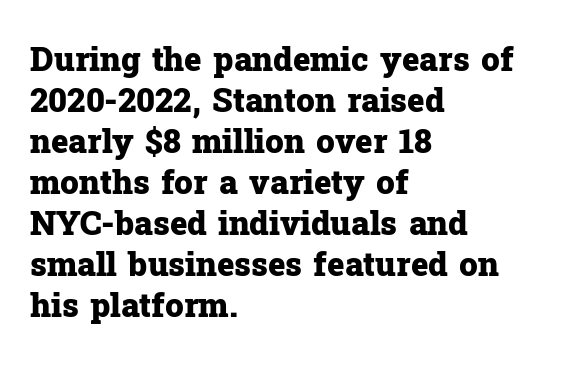
{"serif": "yes", "italic": "no", "bold": "yes", "weight": "heavy", "width": "normal", "stroke_contrast": "low", "x_height": "medium", "monospaced": "no", "underline": "no", "align": "left", "line_spacing_ratio": 1.24, "letter_spacing": "normal", "letter_spacing_em": 0.0, "glyph_px": 33}
